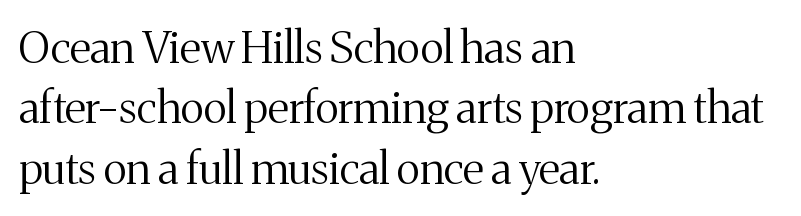
{"serif": "yes", "italic": "no", "bold": "no", "weight": "regular", "width": "normal", "stroke_contrast": "medium", "x_height": "medium", "monospaced": "no", "underline": "no", "align": "left", "line_spacing": "normal", "line_spacing_ratio": 1.37, "letter_spacing": "normal", "letter_spacing_em": 0.0, "glyph_px": 44}
